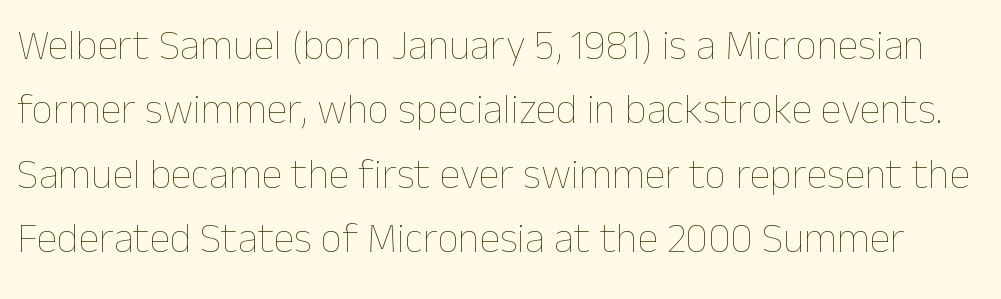
Q: Is the text bold? A: No.
Q: Is the text italic (slanted)? A: No, it is upright.
Q: Is the text underlined? A: No.
Q: Is the spacing between letters normal or unusually wide? A: Normal.
Q: Is the spacing between lines tight, normal or loose? A: Normal.
Q: Width (condensed, normal, or wide)? A: Normal.
Q: Stroke contrast? A: Low.
Q: x-height? A: Medium.
Q: Monospaced? A: No.
